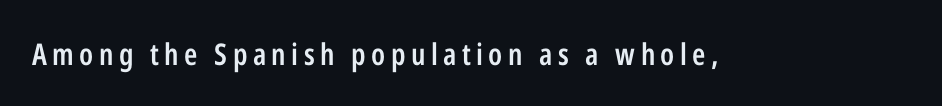
Q: Is the text bold? A: Semi-bold.
Q: Is the text italic (slanted)? A: No, it is upright.
Q: Is the typeface a serif or a sans-serif typeface? A: Sans-serif.
Q: Is the text underlined? A: No.
Q: Width (condensed, normal, or wide)? A: Condensed.
Q: Stroke contrast? A: Low.
Q: x-height? A: Medium.
Q: Monospaced? A: No.
